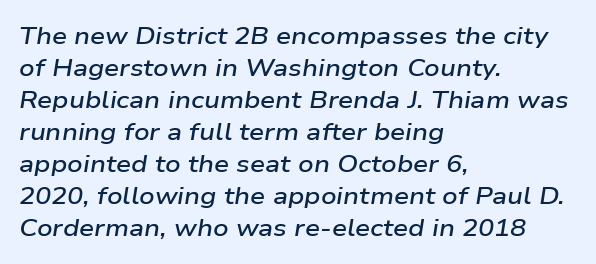
Each line starts at the same left margin while the right side varies. Interline gaps are of average width in this sample. Slightly chunky letters — semibold, I'd say, not full bold. Compared with ordinary roman type, these characters are visibly tilted. Glyph-to-glyph distance matches everyday printed text.
